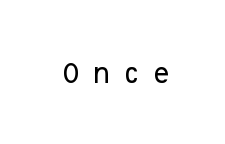
The image shows 23 px text type, upright; set unusually wide letter spacing (+0.45 em), not underlined.
